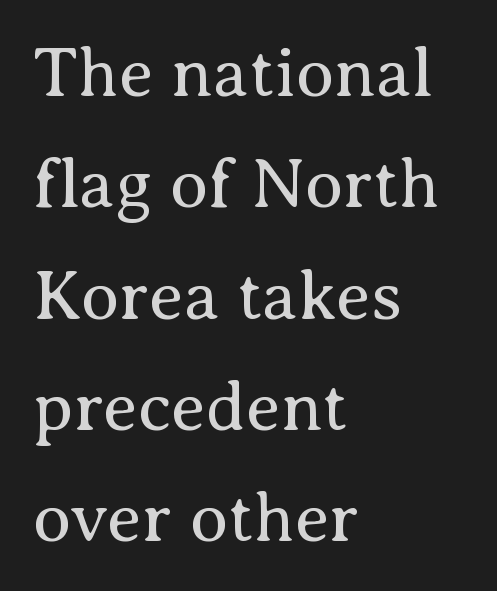
The axis of the letterforms is exactly vertical. Rule under the text: the space is simply empty. Leading matches the norm, producing a regular column. The letters sit at their default tracking, neither squeezed nor spread. The rendering anchors every line to the left-hand side. Regarding serifs, this sample has them.
